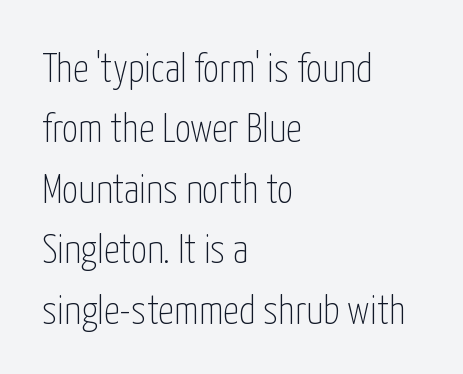
Reading down the block, your eye returns to a fixed left position each line. Baseline-to-baseline distance is the conventional proportion of letter height. It's the straight-up-and-down kind of type. Heaviness? Minimal to ordinary, like unemphasized prose. Looks like regular typesetting: each glyph gets only the width it needs.
